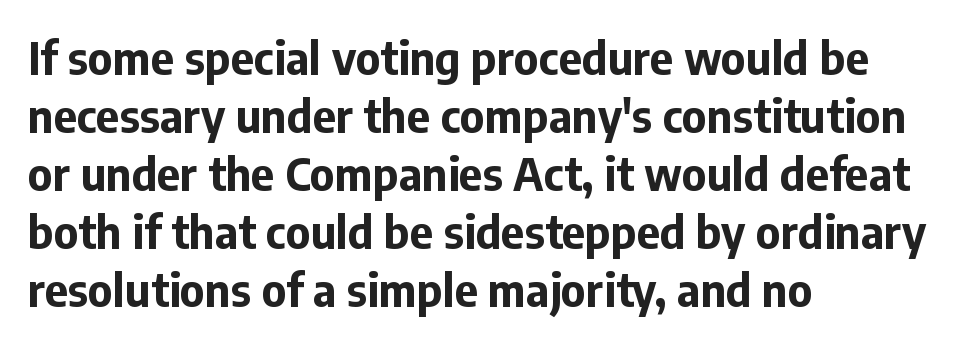
Q: Is the text bold? A: Yes.
Q: Is the text italic (slanted)? A: No, it is upright.
Q: Is the typeface a serif or a sans-serif typeface? A: Sans-serif.
Q: Is the text underlined? A: No.
Q: How is the paragraph aligned? A: Left-aligned.
Q: Is the spacing between letters normal or unusually wide? A: Normal.
Q: Is the spacing between lines tight, normal or loose? A: Normal.
Q: Width (condensed, normal, or wide)? A: Normal.
Q: Stroke contrast? A: Low.
Q: x-height? A: Medium.
Q: Monospaced? A: No.
